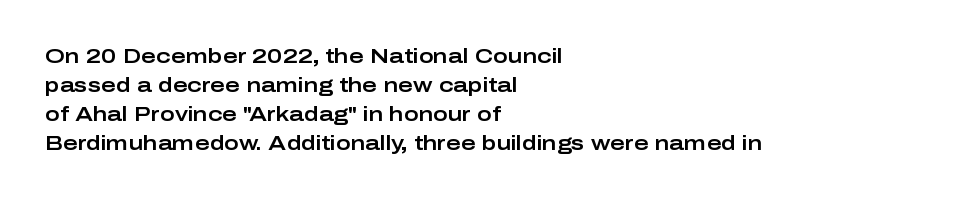
{"italic": "no", "underline": "no", "align": "left", "line_spacing": "normal", "line_spacing_ratio": 1.45, "letter_spacing": "normal", "letter_spacing_em": 0.0, "glyph_px": 20}
